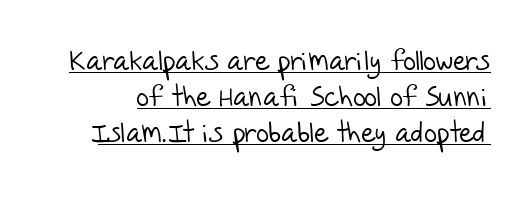
Q: Is the text bold? A: No.
Q: Is the typeface a serif or a sans-serif typeface? A: Sans-serif.
Q: Is the text underlined? A: Yes.
Q: Is the spacing between letters normal or unusually wide? A: Normal.
Q: Is the spacing between lines tight, normal or loose? A: Normal.
Q: Width (condensed, normal, or wide)? A: Normal.
Q: Stroke contrast? A: Low.
Q: x-height? A: Large.
Q: Monospaced? A: No.
